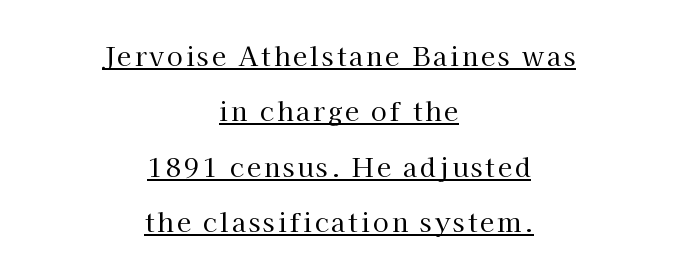
Q: Is the text bold? A: No.
Q: Is the text italic (slanted)? A: No, it is upright.
Q: Is the text underlined? A: Yes.
Q: How is the paragraph aligned? A: Centered.
Q: Is the spacing between lines tight, normal or loose? A: Loose.
